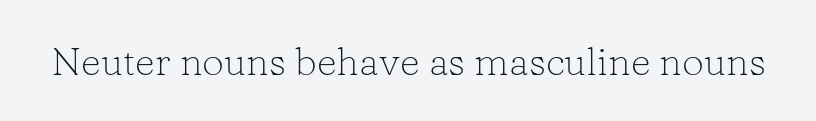
Q: Is the text bold? A: No.
Q: Is the text italic (slanted)? A: No, it is upright.
Q: Is the typeface a serif or a sans-serif typeface? A: Serif.
Q: Is the text underlined? A: No.
Q: Is the spacing between letters normal or unusually wide? A: Normal.
Q: Width (condensed, normal, or wide)? A: Normal.
Q: Stroke contrast? A: Low.
Q: x-height? A: Medium.
Q: Monospaced? A: No.
